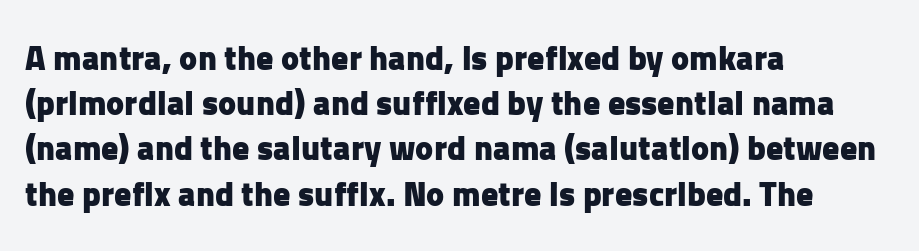
{"serif": "no", "italic": "no", "bold": "yes", "weight": "heavy", "width": "normal", "stroke_contrast": "low", "x_height": "medium", "monospaced": "no", "underline": "no", "align": "left", "line_spacing": "normal", "line_spacing_ratio": 1.33, "letter_spacing": "normal", "letter_spacing_em": 0.0, "glyph_px": 34}
